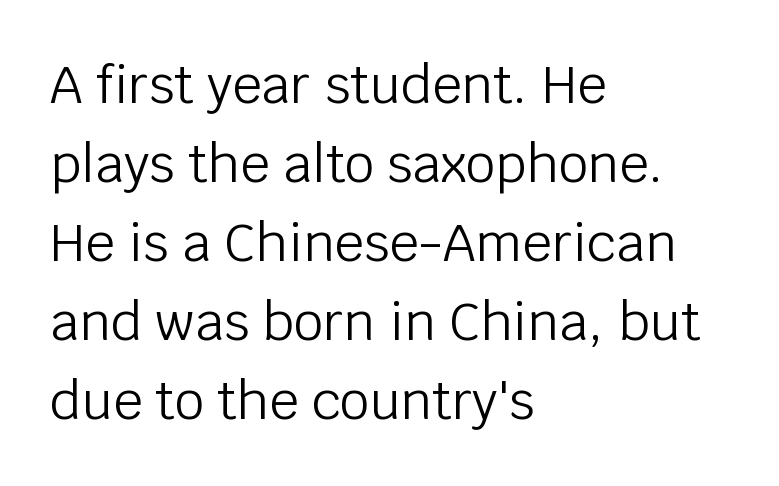
The image shows 52 px light sans-serif type, upright; set left-aligned, normal line spacing (1.52x), normal letter spacing, not underlined; low stroke contrast and a large x-height.
